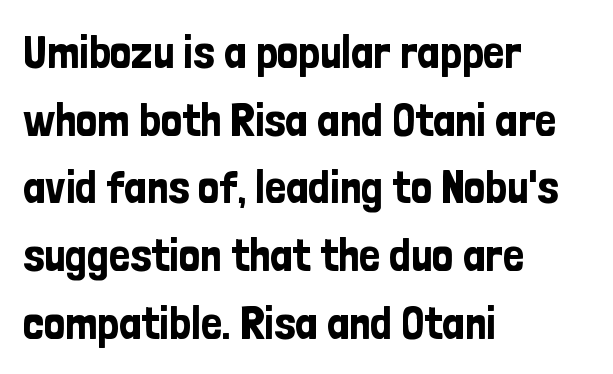
Q: Is the text italic (slanted)? A: No, it is upright.
Q: Is the typeface a serif or a sans-serif typeface? A: Sans-serif.
Q: Is the text underlined? A: No.
Q: How is the paragraph aligned? A: Left-aligned.
Q: Is the spacing between letters normal or unusually wide? A: Normal.
Q: Is the spacing between lines tight, normal or loose? A: Normal.
Q: Width (condensed, normal, or wide)? A: Condensed.
Q: Stroke contrast? A: Low.
Q: x-height? A: Medium.
Q: Monospaced? A: No.
